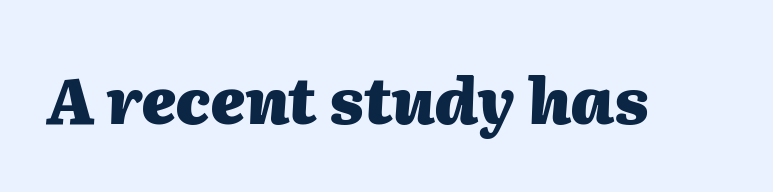
The image shows 63 px heavy type, italic (leaning right); set normal letter spacing, not underlined; medium stroke contrast and a medium x-height.
